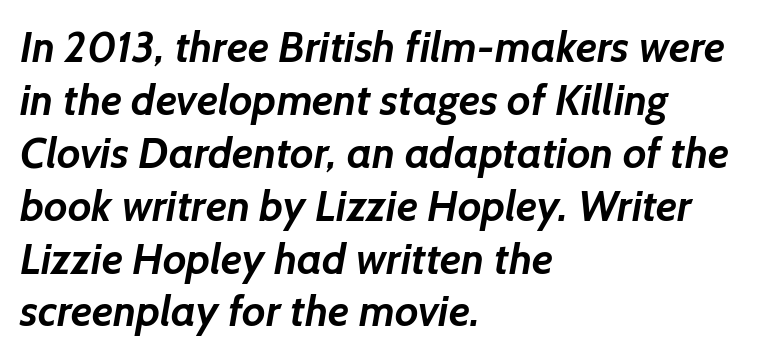
The image shows 43 px semibold sans-serif type; set left-aligned, line spacing 1.23x, normal letter spacing, not underlined; low stroke contrast and a medium x-height.
